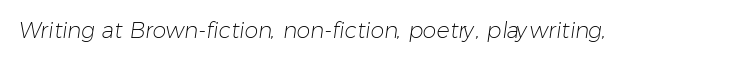
The image shows 22 px text type; set normal letter spacing, not underlined.
